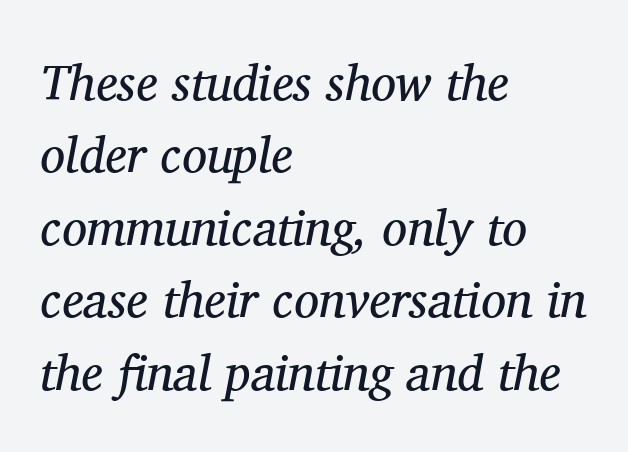
The foot of each line stays bare and open. Is there much room between lines? A standard amount, neither cramped nor airy. The ragged edge is on the right, which tells us the setting is flush left. When letters slant like this, we call the style italic. Default kerning and tracking; the words read as compact shapes.
